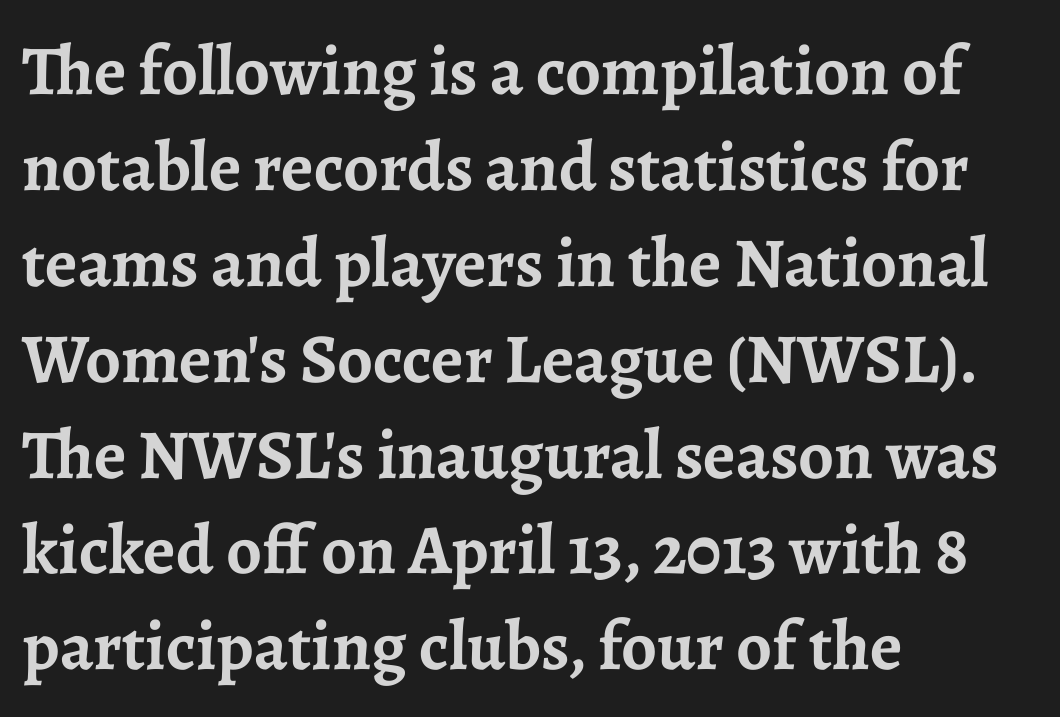
Q: Is the text bold? A: Yes.
Q: Is the text italic (slanted)? A: No, it is upright.
Q: Is the typeface a serif or a sans-serif typeface? A: Serif.
Q: Is the text underlined? A: No.
Q: How is the paragraph aligned? A: Left-aligned.
Q: Is the spacing between letters normal or unusually wide? A: Normal.
Q: Is the spacing between lines tight, normal or loose? A: Normal.
Q: Width (condensed, normal, or wide)? A: Normal.
Q: Stroke contrast? A: Low.
Q: x-height? A: Medium.
Q: Monospaced? A: No.
